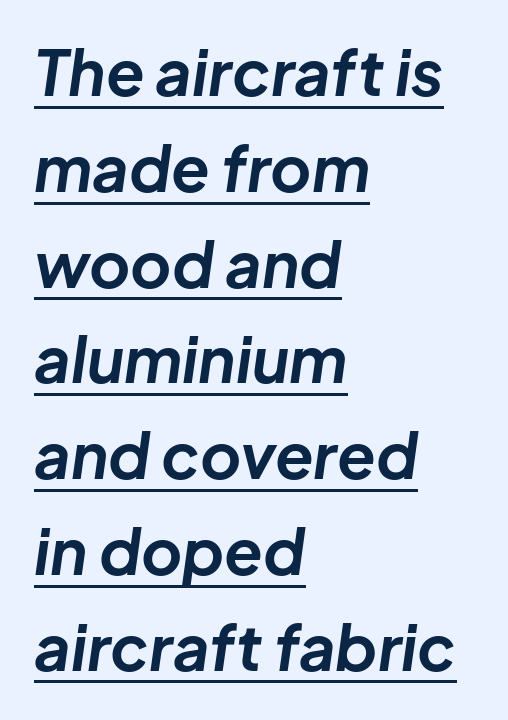
{"italic": "yes", "lean": "right", "slant_degrees": 8, "bold": "yes", "weight": "bold", "width": "normal", "stroke_contrast": "low", "x_height": "medium", "monospaced": "no", "underline": "yes", "align": "left", "line_spacing": "normal", "line_spacing_ratio": 1.52, "letter_spacing": "normal", "letter_spacing_em": 0.0, "glyph_px": 63}
